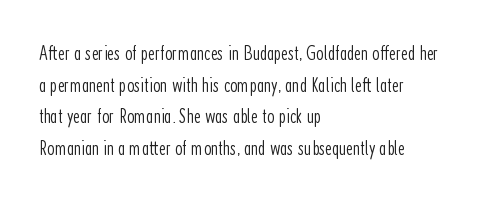
Style check: upright. Leftover space on each line is placed entirely after the last word. The rows are spaced the way most documents space them. The font is comparable to plain body text, perhaps lighter. Honestly, there is no underline to notice here at all. Nobody touched the tracking dial on this one.
